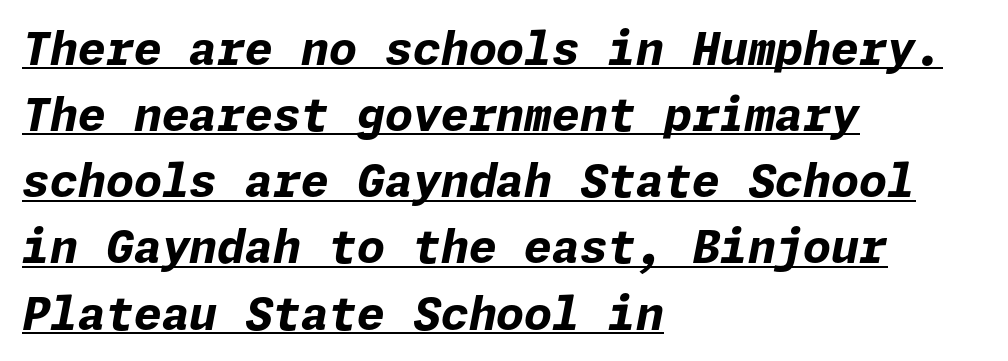
Q: Is the text bold? A: Yes.
Q: Is the text italic (slanted)? A: Yes, it leans right by about 11 degrees.
Q: Is the text underlined? A: Yes.
Q: How is the paragraph aligned? A: Left-aligned.
Q: Is the spacing between letters normal or unusually wide? A: Normal.
Q: Is the spacing between lines tight, normal or loose? A: Normal.
Q: Width (condensed, normal, or wide)? A: Normal.
Q: Stroke contrast? A: Low.
Q: x-height? A: Medium.
